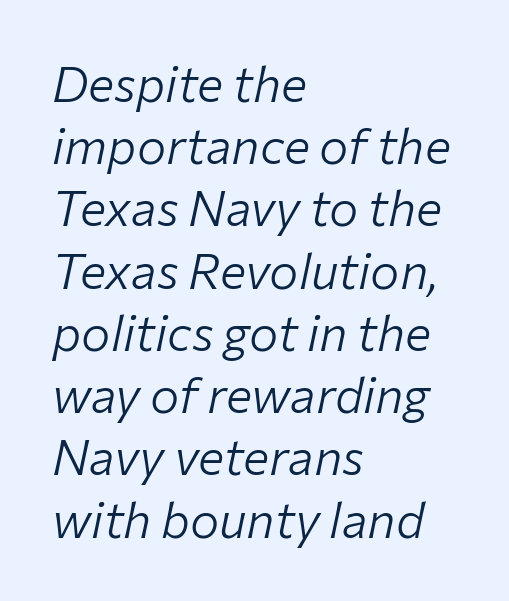
Q: Is the text bold? A: No.
Q: Is the text italic (slanted)? A: Yes, it leans right by about 12 degrees.
Q: Is the text underlined? A: No.
Q: How is the paragraph aligned? A: Left-aligned.
Q: Is the spacing between letters normal or unusually wide? A: Normal.
Q: Is the spacing between lines tight, normal or loose? A: Normal.
Q: Width (condensed, normal, or wide)? A: Normal.
Q: Stroke contrast? A: Low.
Q: x-height? A: Medium.
Q: Monospaced? A: No.
